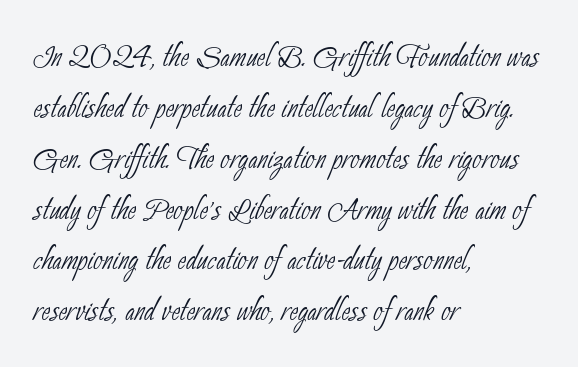
The image shows 41 px thin, condensed sans-serif type; set left-aligned, line spacing 1.24x, normal letter spacing, not underlined; low stroke contrast and a small x-height.
